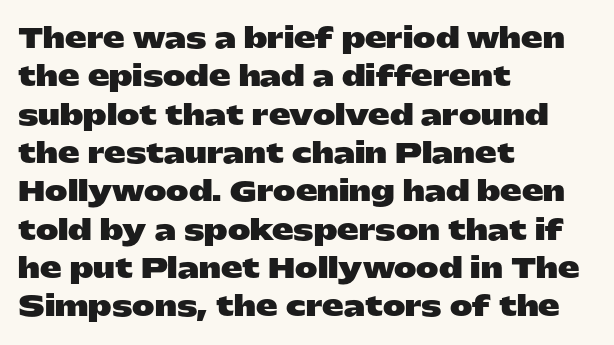
The image shows 27 px bold type, upright; set left-aligned, normal line spacing (1.42x), normal letter spacing, not underlined.
